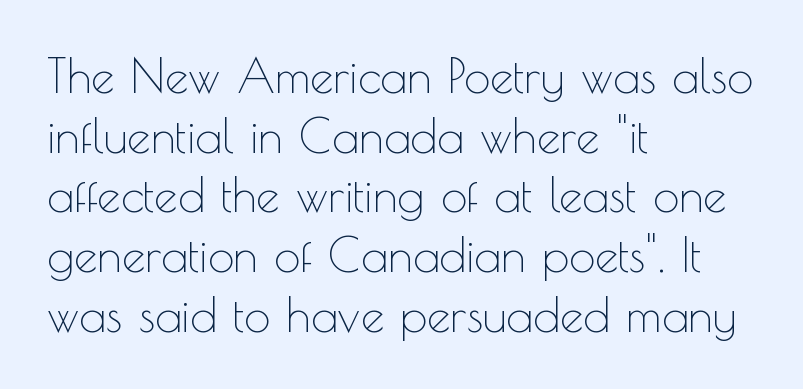
Q: Is the text bold? A: No.
Q: Is the text italic (slanted)? A: No, it is upright.
Q: Is the typeface a serif or a sans-serif typeface? A: Sans-serif.
Q: Is the text underlined? A: No.
Q: How is the paragraph aligned? A: Left-aligned.
Q: Is the spacing between letters normal or unusually wide? A: Normal.
Q: Is the spacing between lines tight, normal or loose? A: Normal.
Q: Width (condensed, normal, or wide)? A: Normal.
Q: x-height? A: Small.
Q: Monospaced? A: No.
